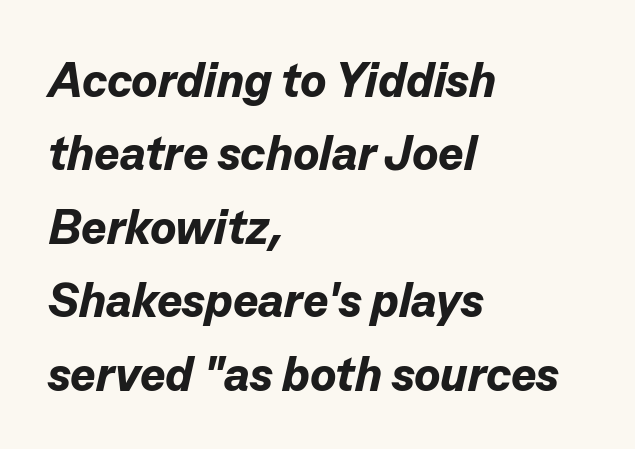
Q: Is the text bold? A: Yes.
Q: Is the text italic (slanted)? A: Yes, it leans right by about 13 degrees.
Q: Is the text underlined? A: No.
Q: How is the paragraph aligned? A: Left-aligned.
Q: Is the spacing between letters normal or unusually wide? A: Normal.
Q: Is the spacing between lines tight, normal or loose? A: Normal.
Q: Width (condensed, normal, or wide)? A: Normal.
Q: Stroke contrast? A: Low.
Q: x-height? A: Medium.
Q: Monospaced? A: No.
